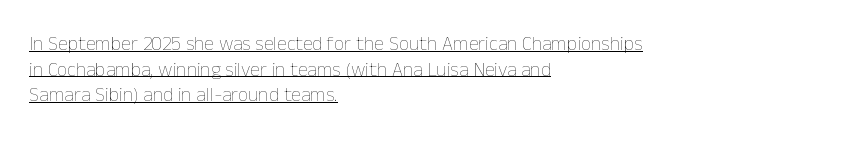
The image shows 20 px text type, upright; set left-aligned, normal line spacing (1.28x), normal letter spacing, underlined.
